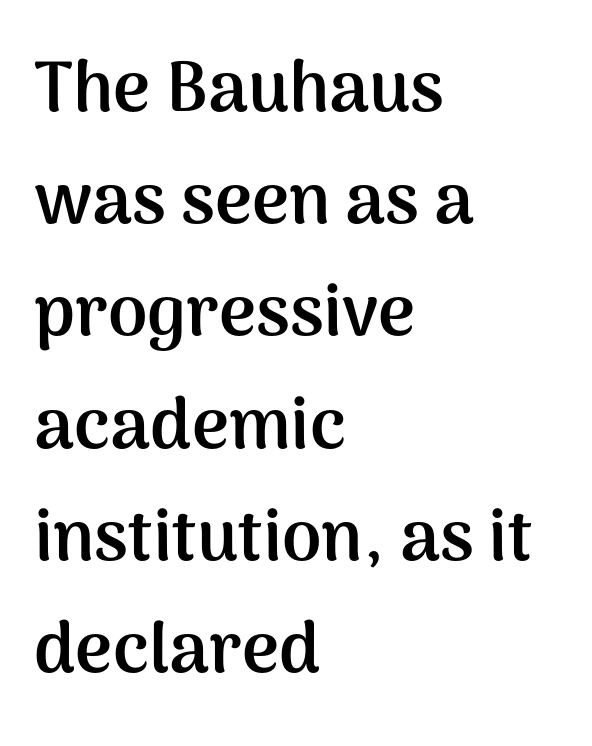
Q: Is the text bold? A: Yes.
Q: Is the text italic (slanted)? A: No, it is upright.
Q: Is the typeface a serif or a sans-serif typeface? A: Sans-serif.
Q: Is the text underlined? A: No.
Q: How is the paragraph aligned? A: Left-aligned.
Q: Is the spacing between letters normal or unusually wide? A: Normal.
Q: Is the spacing between lines tight, normal or loose? A: Normal.
Q: Width (condensed, normal, or wide)? A: Normal.
Q: Stroke contrast? A: Medium.
Q: x-height? A: Medium.
Q: Monospaced? A: No.
